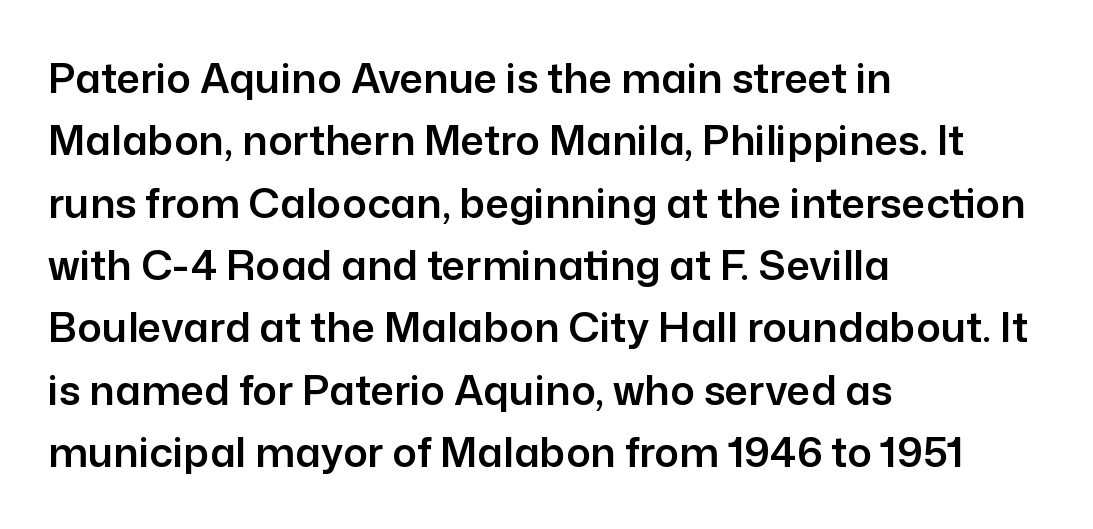
Q: Is the text italic (slanted)? A: No, it is upright.
Q: Is the typeface a serif or a sans-serif typeface? A: Sans-serif.
Q: Is the text underlined? A: No.
Q: How is the paragraph aligned? A: Left-aligned.
Q: Is the spacing between letters normal or unusually wide? A: Normal.
Q: Is the spacing between lines tight, normal or loose? A: Normal.
Q: Width (condensed, normal, or wide)? A: Normal.
Q: Stroke contrast? A: Low.
Q: x-height? A: Medium.
Q: Monospaced? A: No.
